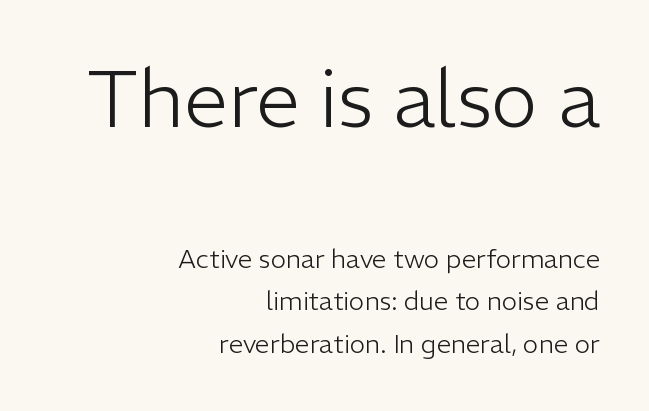
The image shows 79 px light sans-serif type, upright; set right-aligned, normal line spacing (1.64x), normal letter spacing, not underlined; the first (top) block is 3.04x larger; low stroke contrast and a medium x-height.
